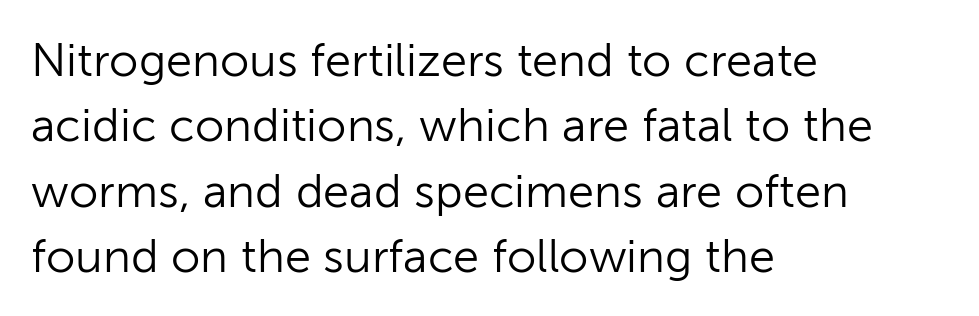
No word sits above an underline. The letters advance in unequal steps, a hallmark of proportional type. You can tell it's not italic because the verticals are truly vertical. No extra ink here — the face is not bold. Short and long lines alike share a common starting point at left. Leading: standard.
